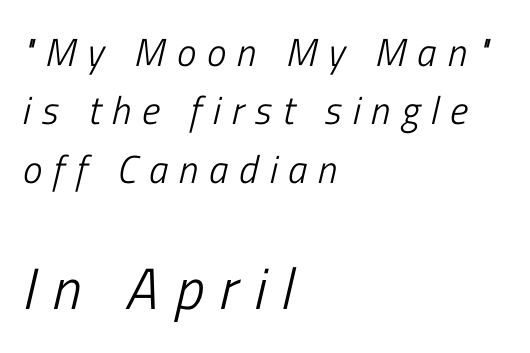
{"italic": "yes", "lean": "right", "slant_degrees": 13, "bold": "no", "weight": "light", "width": "condensed", "stroke_contrast": "low", "x_height": "medium", "monospaced": "no", "underline": "no", "align": "left", "line_spacing": "normal", "line_spacing_ratio": 1.5, "letter_spacing": "wide", "letter_spacing_em": 0.28, "larger_block": "second", "size_ratio": 1.49, "glyph_px": 58}
